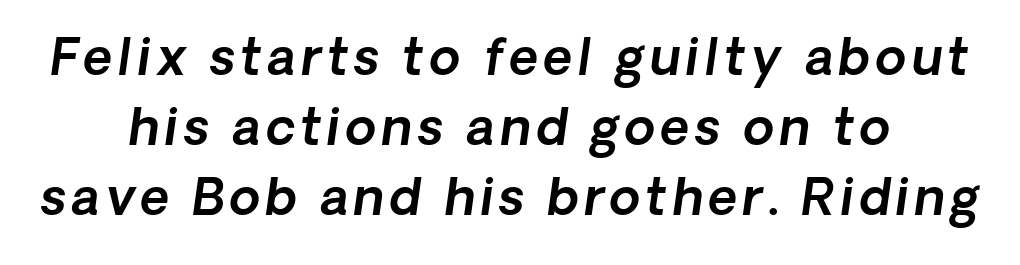
{"serif": "no", "width": "normal", "x_height": "medium", "monospaced": "no", "underline": "no", "align": "center", "line_spacing": "normal", "line_spacing_ratio": 1.4, "glyph_px": 50}
